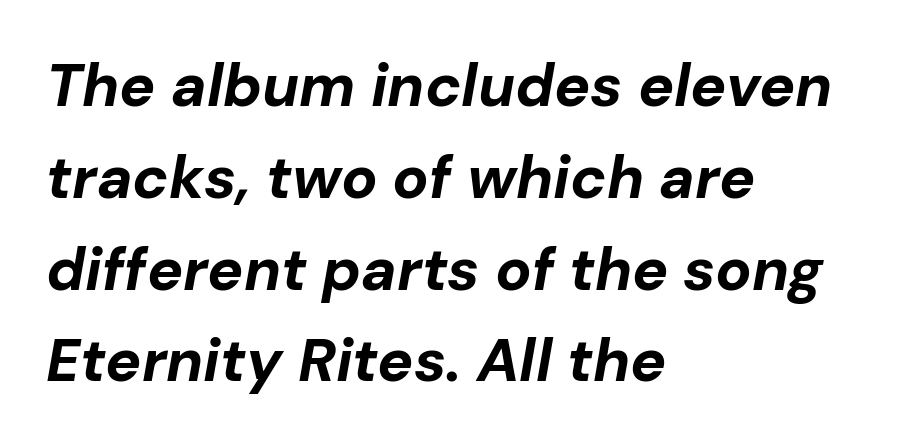
Q: Is the text bold? A: Yes.
Q: Is the text italic (slanted)? A: Yes, it leans right by about 10 degrees.
Q: Is the text underlined? A: No.
Q: How is the paragraph aligned? A: Left-aligned.
Q: Is the spacing between letters normal or unusually wide? A: Normal.
Q: Is the spacing between lines tight, normal or loose? A: Normal.
Q: Width (condensed, normal, or wide)? A: Normal.
Q: Stroke contrast? A: Low.
Q: x-height? A: Medium.
Q: Monospaced? A: No.
